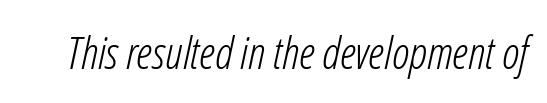
{"italic": "yes", "lean": "right", "slant_degrees": 12, "bold": "no", "weight": "light", "width": "condensed", "stroke_contrast": "low", "x_height": "medium", "monospaced": "no", "underline": "no", "letter_spacing": "normal", "letter_spacing_em": 0.0, "glyph_px": 45}
